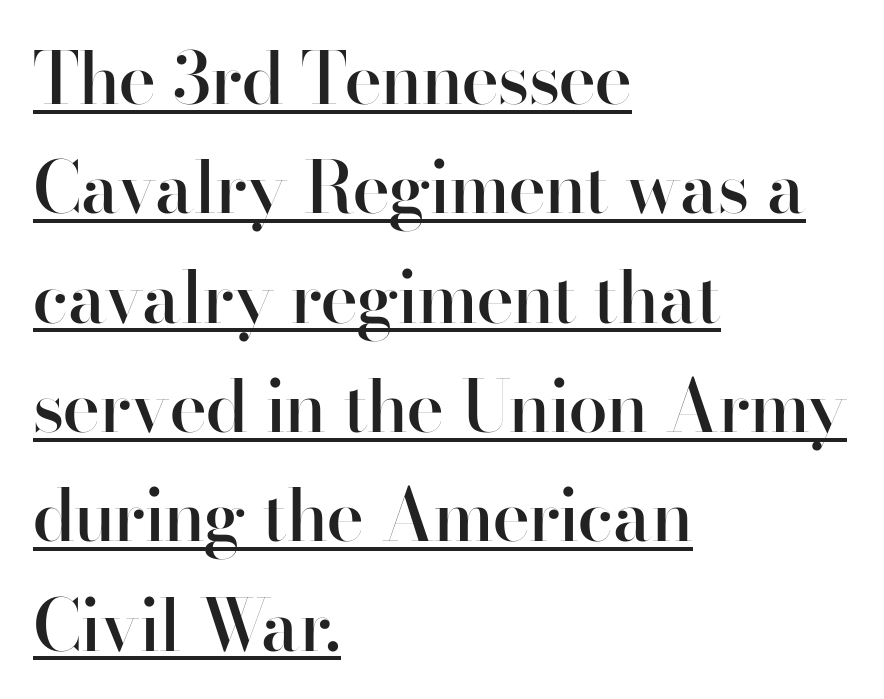
The image shows 71 px semibold sans-serif type, upright; set left-aligned, normal line spacing (1.54x), normal letter spacing, underlined; high stroke contrast and a small x-height.
